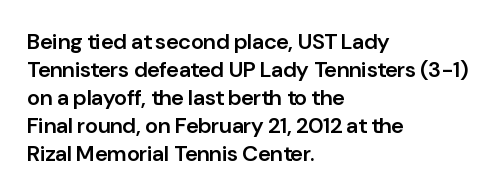
Q: Is the text bold? A: Semi-bold.
Q: Is the text italic (slanted)? A: No, it is upright.
Q: Is the text underlined? A: No.
Q: How is the paragraph aligned? A: Left-aligned.
Q: Is the spacing between letters normal or unusually wide? A: Normal.
Q: Is the spacing between lines tight, normal or loose? A: Normal.
